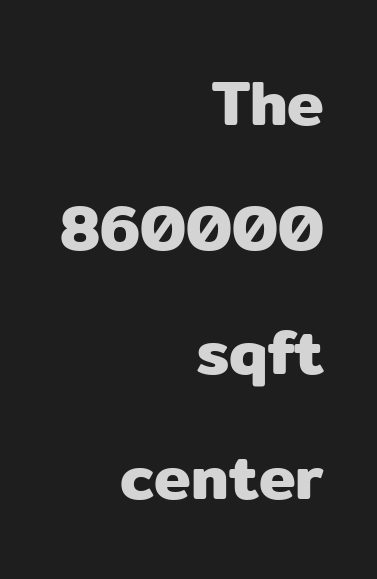
The image shows 62 px sans-serif type, upright; set right-aligned, loose line spacing (2.01x), normal letter spacing, not underlined; low stroke contrast and a medium x-height.
